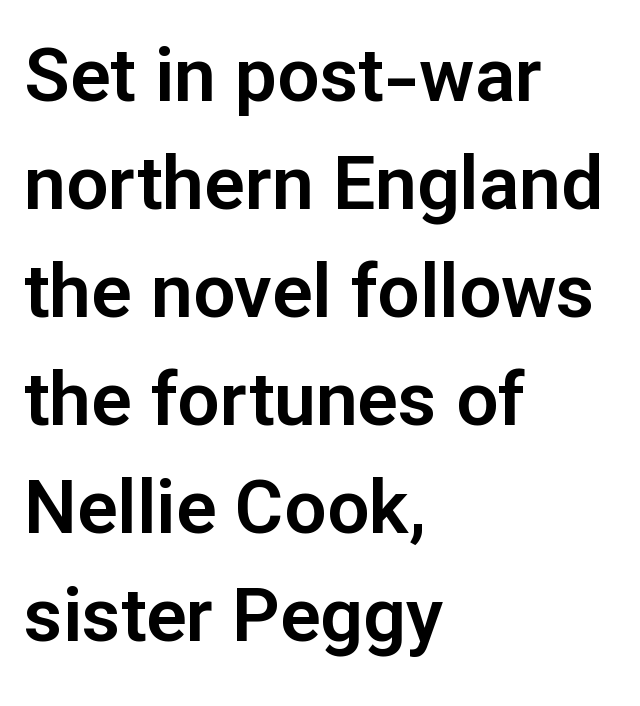
The image shows 75 px sans-serif type, upright; set left-aligned, normal line spacing (1.44x), normal letter spacing, not underlined; low stroke contrast and a medium x-height.
